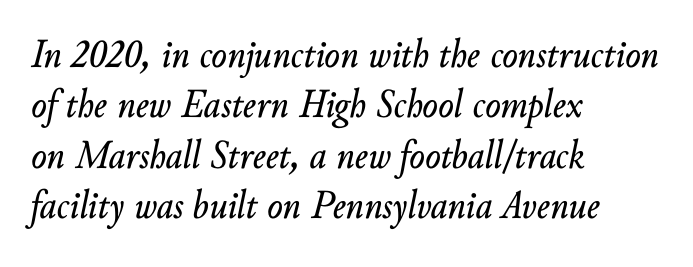
The image shows 41 px text type, italic (leaning right); set left-aligned, line spacing 1.23x, normal letter spacing, not underlined; low stroke contrast and a small x-height.
